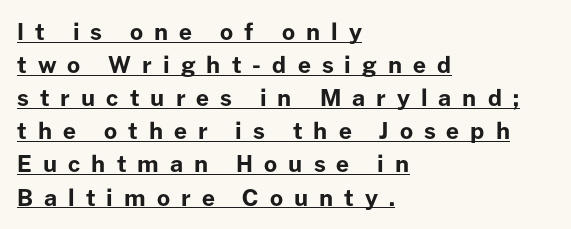
Q: Is the text bold? A: Yes.
Q: Is the text italic (slanted)? A: No, it is upright.
Q: Is the text underlined? A: Yes.
Q: How is the paragraph aligned? A: Left-aligned.
Q: Is the spacing between letters normal or unusually wide? A: Unusually wide.
Q: Is the spacing between lines tight, normal or loose? A: Normal.
